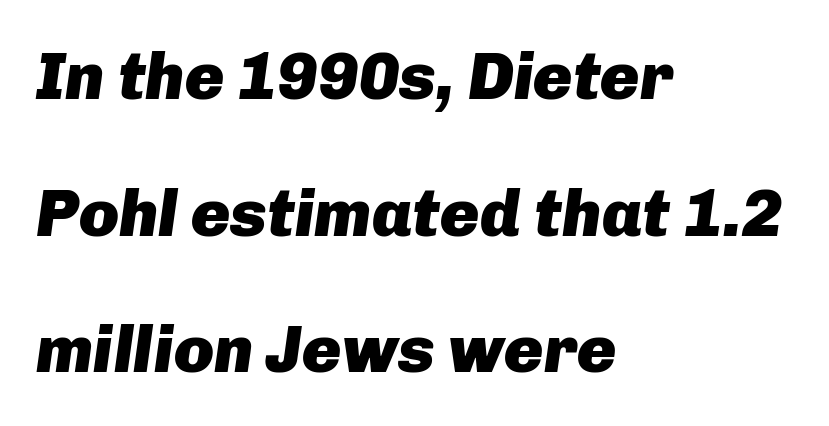
The specimen omits any rule beneath the text block's lines. Widely set lines give the paragraph a tall, airy silhouette. The passage shown has conventional tracking throughout. Strong, thick strokes mark this as bold type. Slanted lettering throughout. Proportional: the letters do not fall into vertical columns.
